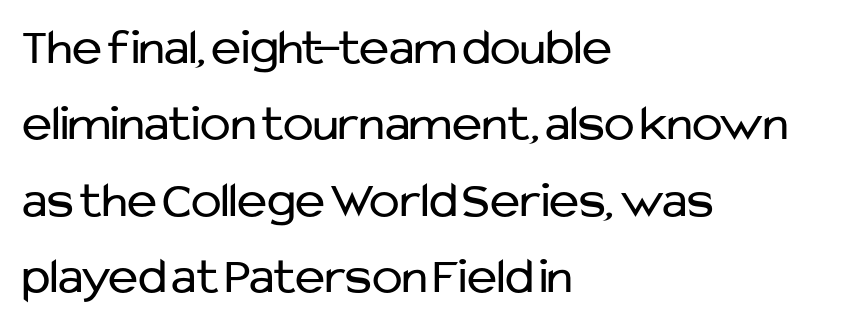
{"serif": "no", "italic": "no", "bold": "no", "weight": "regular", "width": "normal", "stroke_contrast": "low", "x_height": "medium", "monospaced": "no", "underline": "no", "align": "left", "line_spacing": "normal", "line_spacing_ratio": 1.5, "letter_spacing": "normal", "letter_spacing_em": 0.0, "glyph_px": 51}
